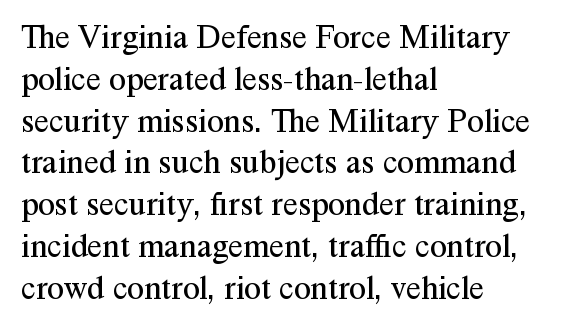
Is this a fixed-width face? No — the glyphs have proportional, varying widths. Typographically, this falls in the serif category. The text block is weighted toward the left margin, trailing off unevenly rightward. The letterforms sit at book weight or below. The space beneath each line is pristine and unruled.
